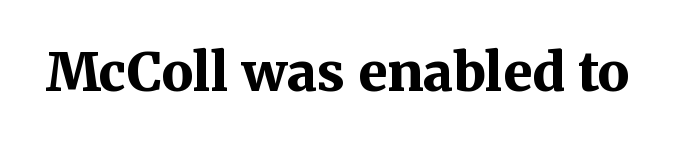
The image shows 53 px bold serif type, upright; set normal letter spacing, not underlined; medium stroke contrast and a medium x-height.
